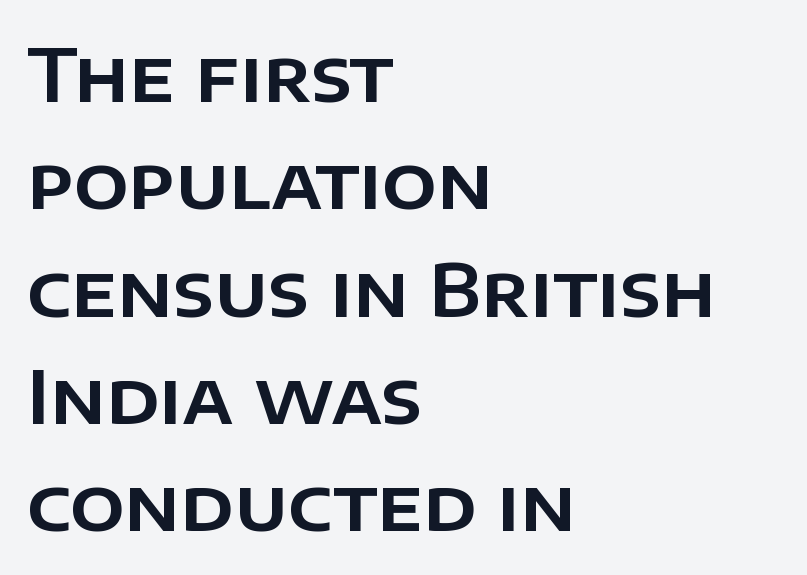
Q: Is the text italic (slanted)? A: No, it is upright.
Q: Is the typeface a serif or a sans-serif typeface? A: Sans-serif.
Q: Is the text underlined? A: No.
Q: How is the paragraph aligned? A: Left-aligned.
Q: Is the spacing between letters normal or unusually wide? A: Normal.
Q: Is the spacing between lines tight, normal or loose? A: Normal.
Q: Width (condensed, normal, or wide)? A: Normal.
Q: Stroke contrast? A: Low.
Q: x-height? A: Large.
Q: Monospaced? A: No.
